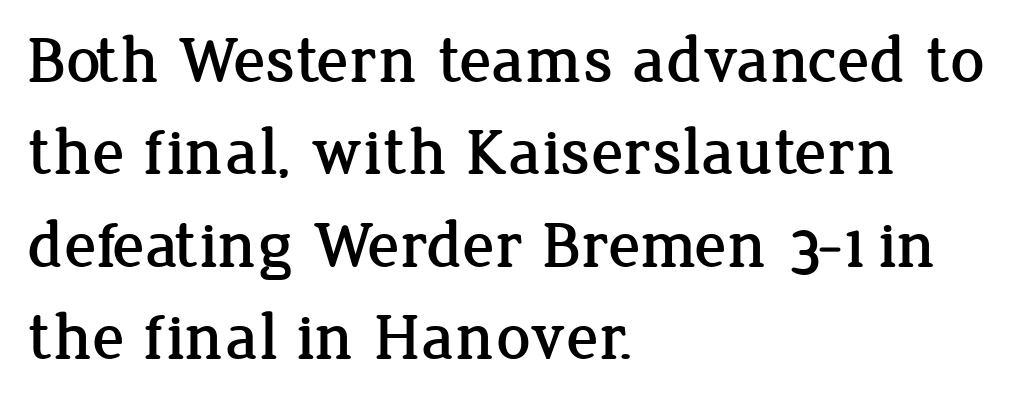
Q: Is the text italic (slanted)? A: No, it is upright.
Q: Is the typeface a serif or a sans-serif typeface? A: Serif.
Q: Is the text underlined? A: No.
Q: How is the paragraph aligned? A: Left-aligned.
Q: Is the spacing between letters normal or unusually wide? A: Normal.
Q: Is the spacing between lines tight, normal or loose? A: Normal.
Q: Width (condensed, normal, or wide)? A: Normal.
Q: Stroke contrast? A: Low.
Q: x-height? A: Medium.
Q: Monospaced? A: No.
